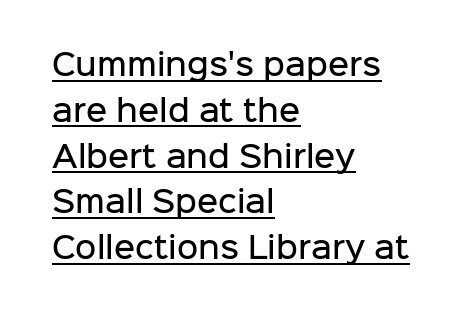
The typesetter chose a ragged-right arrangement here. Are there feet on the stems? There aren't — it's a sans. The designer left line spacing at the default. Observe the ordinary spacing: letters are neighbours, not strangers. Emphasis is given by a line drawn under the lettering.
